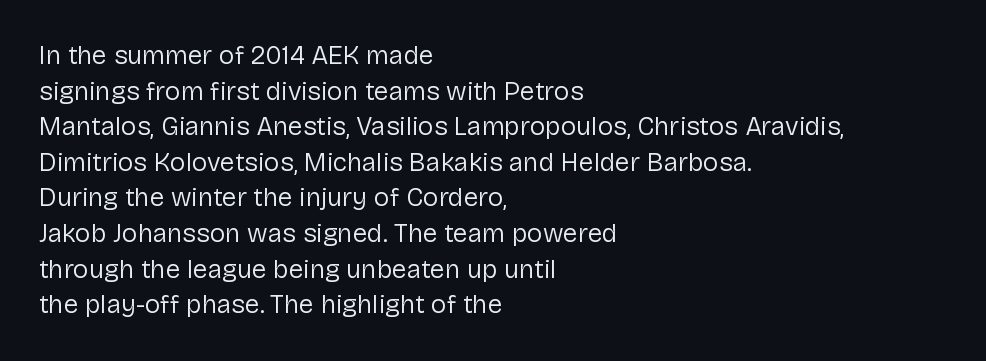
The line texture is even and compact thanks to regular tracking. Honestly, the row spacing looks completely unremarkable. Every row of glyphs begins at an identical x-position on the left. The letters stand straight up with perfectly vertical stems. Stroke thickness stays within the range of a standard reading face or lighter. Unmarked baselines from the first word to the last.
